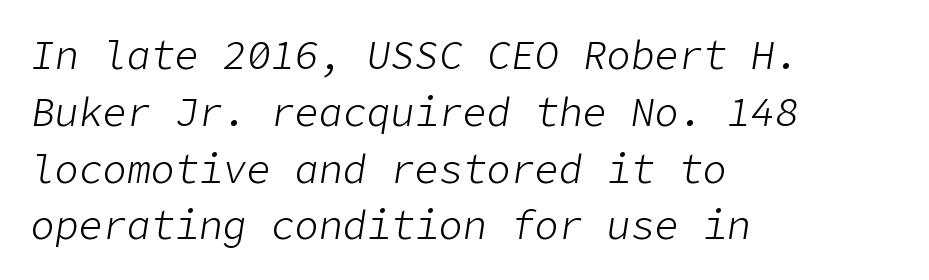
The image shows 40 px light type, italic (leaning right); set left-aligned, normal line spacing (1.42x), normal letter spacing, not underlined; low stroke contrast and a medium x-height.
